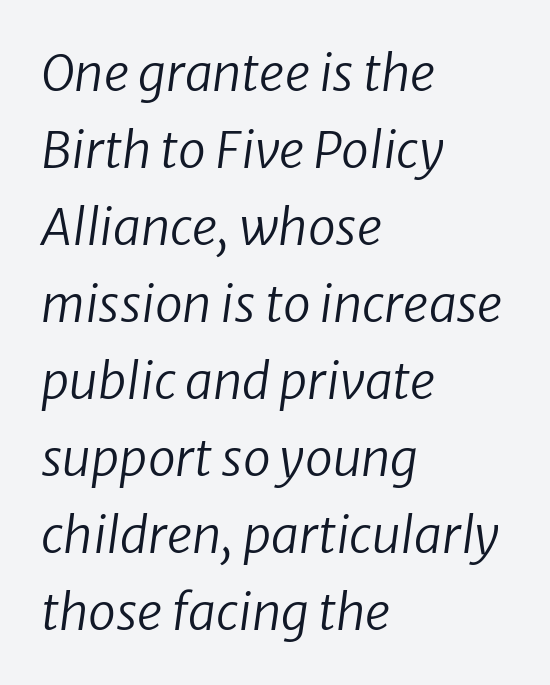
Think of a printed novel: that variable character pitch is what you see here. Descenders hang freely into open space. Think standard paragraph weight, or any step lighter than that. The passage shown has conventional tracking throughout. This sample is left-justified, so line endings fall wherever the words run out.
